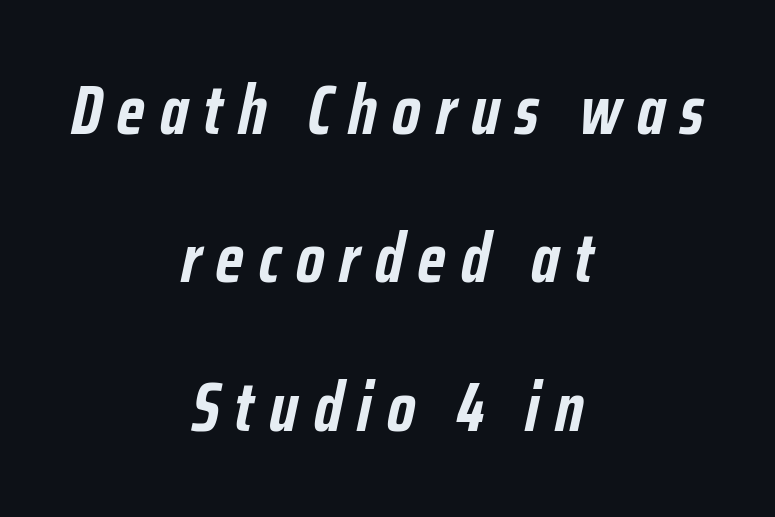
Q: Is the text bold? A: Yes.
Q: Is the text italic (slanted)? A: Yes, it leans right by about 12 degrees.
Q: Is the text underlined? A: No.
Q: How is the paragraph aligned? A: Centered.
Q: Is the spacing between letters normal or unusually wide? A: Unusually wide.
Q: Is the spacing between lines tight, normal or loose? A: Loose.
Q: Width (condensed, normal, or wide)? A: Condensed.
Q: Stroke contrast? A: Low.
Q: x-height? A: Medium.
Q: Monospaced? A: No.
